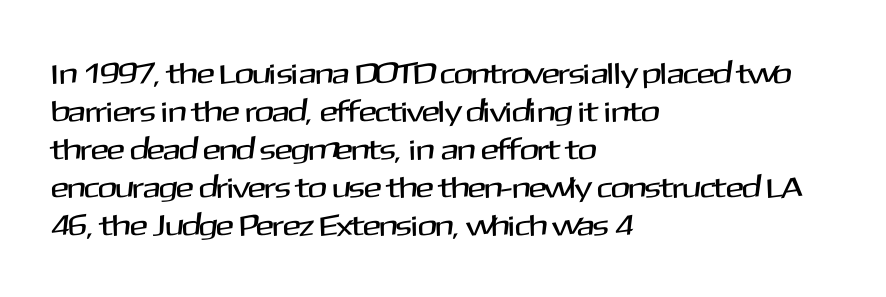
{"serif": "no", "italic": "no", "width": "normal", "stroke_contrast": "medium", "x_height": "medium", "monospaced": "no", "underline": "no", "align": "left", "line_spacing": "normal", "line_spacing_ratio": 1.27, "letter_spacing": "normal", "letter_spacing_em": 0.0, "glyph_px": 30}
